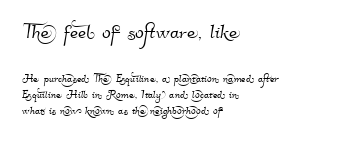
The image shows 26 px text type; set left-aligned, tight line spacing (1.15x), normal letter spacing, not underlined; the first (top) block is 1.86x larger.
